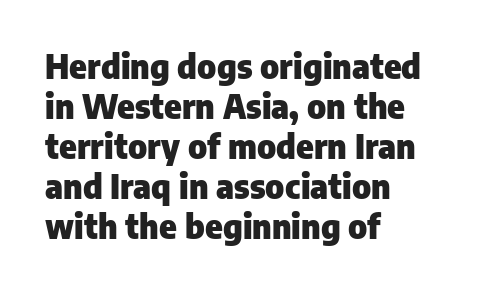
Q: Is the text bold? A: Yes.
Q: Is the text italic (slanted)? A: No, it is upright.
Q: Is the typeface a serif or a sans-serif typeface? A: Sans-serif.
Q: Is the text underlined? A: No.
Q: How is the paragraph aligned? A: Left-aligned.
Q: Is the spacing between letters normal or unusually wide? A: Normal.
Q: Width (condensed, normal, or wide)? A: Normal.
Q: Stroke contrast? A: Low.
Q: x-height? A: Medium.
Q: Monospaced? A: No.
